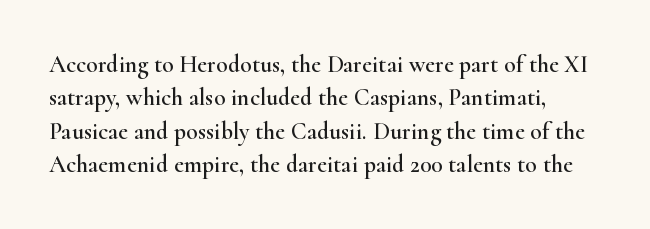
{"italic": "no", "underline": "no", "line_spacing": "normal", "line_spacing_ratio": 1.39, "letter_spacing": "normal", "letter_spacing_em": 0.0, "glyph_px": 24}
